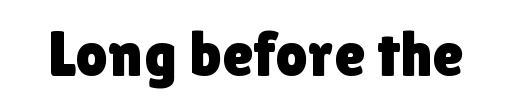
{"serif": "no", "italic": "no", "width": "normal", "stroke_contrast": "low", "x_height": "medium", "monospaced": "no", "underline": "no", "letter_spacing": "normal", "letter_spacing_em": 0.0, "glyph_px": 64}
